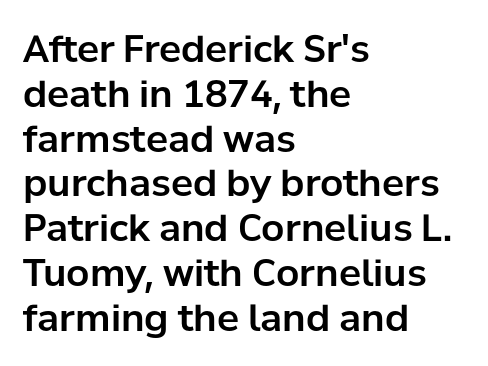
Only glyphs here, with clear space below each row. One-word summary of the alignment: left. The axis of the letterforms is exactly vertical. Short note: letters normally spaced. Serif or sans? Sans — the stroke terminals are bare.
